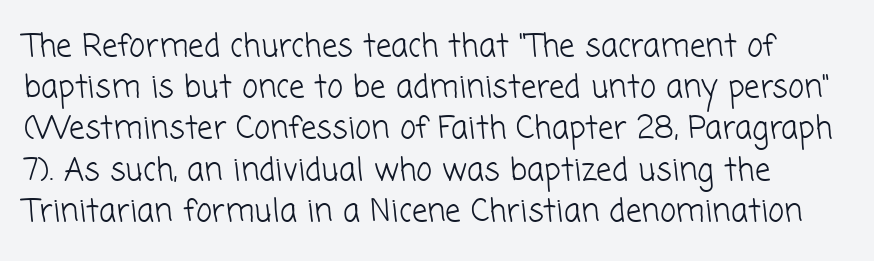
The horizontal fit of the characters is conventional and even. Look at the bottom of the vertical strokes: they stop flat, with no serifs. Caption: face not bold, strokes unweighted. Varying glyph widths throughout — classic text-font behaviour.
